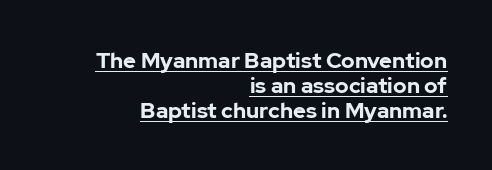
The image shows 22 px bold type, upright; set right-aligned, tight line spacing (1.13x), normal letter spacing, underlined.
